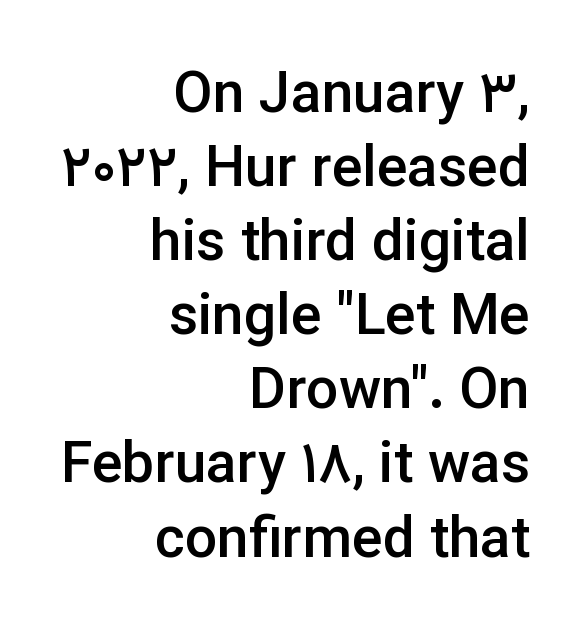
Q: Is the text bold? A: Semi-bold.
Q: Is the text italic (slanted)? A: No, it is upright.
Q: Is the typeface a serif or a sans-serif typeface? A: Sans-serif.
Q: Is the text underlined? A: No.
Q: How is the paragraph aligned? A: Right-aligned.
Q: Is the spacing between letters normal or unusually wide? A: Normal.
Q: Is the spacing between lines tight, normal or loose? A: Normal.
Q: Width (condensed, normal, or wide)? A: Normal.
Q: Stroke contrast? A: Low.
Q: x-height? A: Medium.
Q: Monospaced? A: No.
